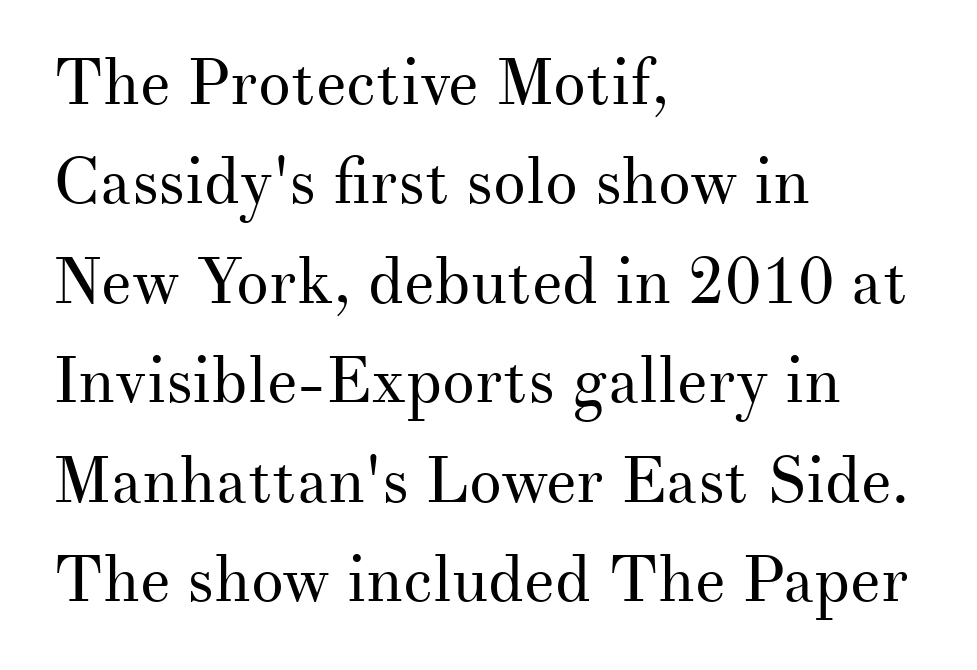
Small tapered or slab feet sit at the stroke ends, so this counts as serif. The face used here is rendered with its standard letterfit. These glyphs show unthickened strokes, regular width or finer. Each letter keeps its own natural width here, so spacing adapts to shape.
